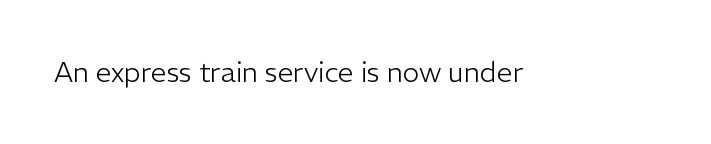
Q: Is the text bold? A: No.
Q: Is the text italic (slanted)? A: No, it is upright.
Q: Is the typeface a serif or a sans-serif typeface? A: Sans-serif.
Q: Is the text underlined? A: No.
Q: Is the spacing between letters normal or unusually wide? A: Normal.
Q: Width (condensed, normal, or wide)? A: Normal.
Q: Stroke contrast? A: Low.
Q: x-height? A: Medium.
Q: Monospaced? A: No.
